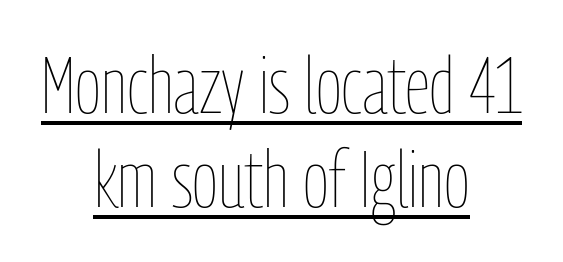
The image shows 80 px thin, condensed type, upright; set centered, line spacing 1.18x, normal letter spacing, underlined; low stroke contrast and a medium x-height.
